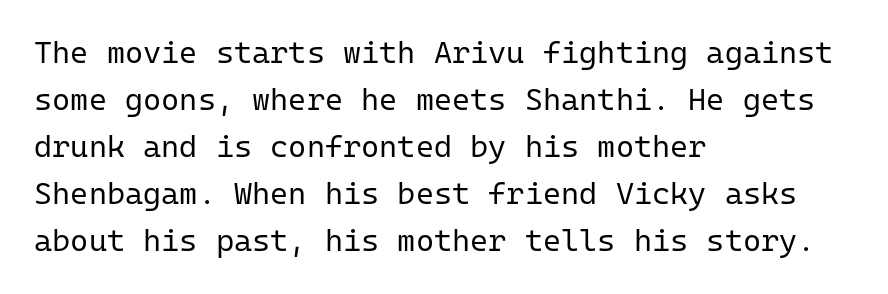
Q: Is the text bold? A: No.
Q: Is the text italic (slanted)? A: No, it is upright.
Q: Is the typeface a serif or a sans-serif typeface? A: Sans-serif.
Q: Is the text underlined? A: No.
Q: How is the paragraph aligned? A: Left-aligned.
Q: Is the spacing between letters normal or unusually wide? A: Normal.
Q: Is the spacing between lines tight, normal or loose? A: Normal.
Q: Width (condensed, normal, or wide)? A: Normal.
Q: Stroke contrast? A: Low.
Q: x-height? A: Medium.
Q: Monospaced? A: Yes.
